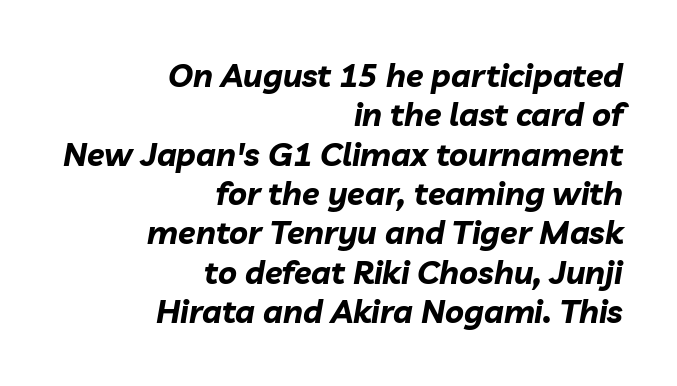
The zone under the glyphs is completely vacant. Glyph-to-glyph distance matches everyday printed text. Typographic density is high because the face is bold. Is this a fixed-width face? No — the glyphs have proportional, varying widths. Does the lettering tilt? It does — this is italic. Right-aligned paragraph, ragged on the left.
